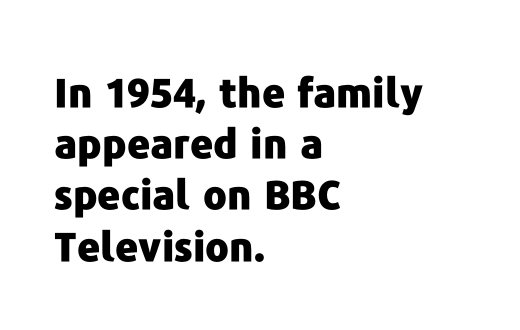
The glyphs in this specimen are sans serif. Characters remain perfectly vertical along every line. Note the varied advance widths — an 'i' is clearly narrower than an 'm'. The space directly below the letters is spotless.
